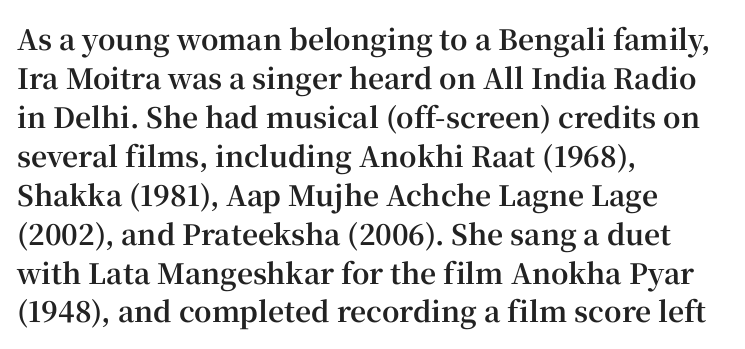
Q: Is the text bold? A: Yes.
Q: Is the text italic (slanted)? A: No, it is upright.
Q: Is the typeface a serif or a sans-serif typeface? A: Serif.
Q: Is the text underlined? A: No.
Q: How is the paragraph aligned? A: Left-aligned.
Q: Is the spacing between letters normal or unusually wide? A: Normal.
Q: Is the spacing between lines tight, normal or loose? A: Normal.
Q: Width (condensed, normal, or wide)? A: Normal.
Q: Stroke contrast? A: High.
Q: x-height? A: Medium.
Q: Monospaced? A: No.
